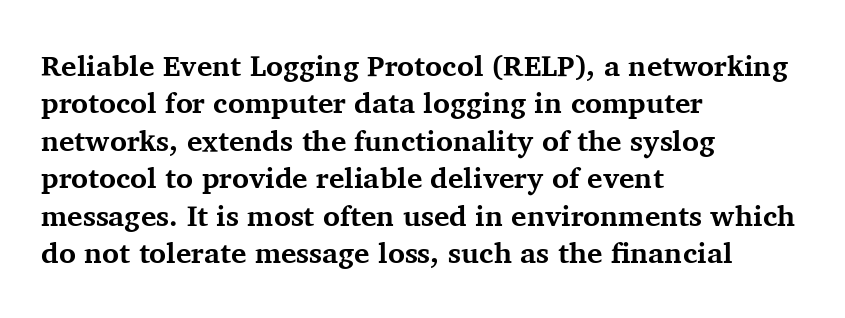
Q: Is the text bold? A: Yes.
Q: Is the text italic (slanted)? A: No, it is upright.
Q: Is the typeface a serif or a sans-serif typeface? A: Serif.
Q: Is the text underlined? A: No.
Q: How is the paragraph aligned? A: Left-aligned.
Q: Is the spacing between letters normal or unusually wide? A: Normal.
Q: Is the spacing between lines tight, normal or loose? A: Normal.
Q: Width (condensed, normal, or wide)? A: Normal.
Q: Stroke contrast? A: Medium.
Q: x-height? A: Medium.
Q: Monospaced? A: No.
